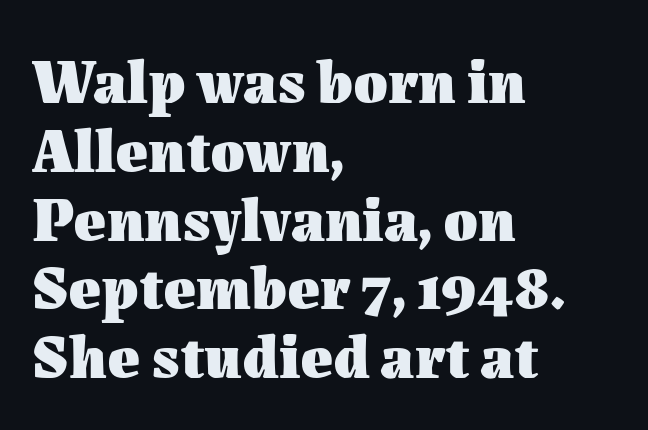
The image shows 62 px heavy type, upright; set left-aligned, tight line spacing (1.11x), normal letter spacing, not underlined; medium stroke contrast and a medium x-height.
